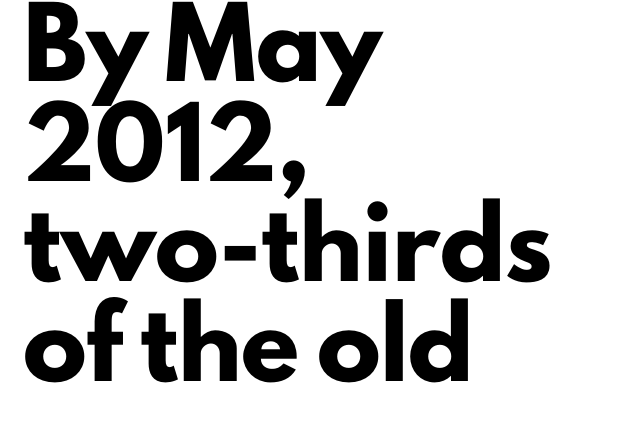
The image shows 64 px heavy sans-serif type, upright; set left-aligned, normal line spacing (1.56x), normal letter spacing, not underlined; low stroke contrast and a small x-height.
